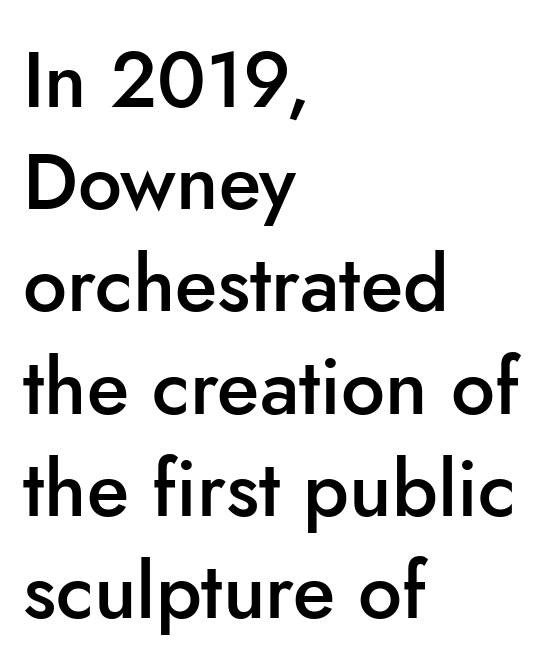
{"serif": "no", "italic": "no", "bold": "semi", "weight": "semibold", "width": "normal", "stroke_contrast": "low", "x_height": "small", "monospaced": "no", "underline": "no", "align": "left", "line_spacing": "normal", "line_spacing_ratio": 1.31, "letter_spacing": "normal", "letter_spacing_em": 0.0, "glyph_px": 78}
